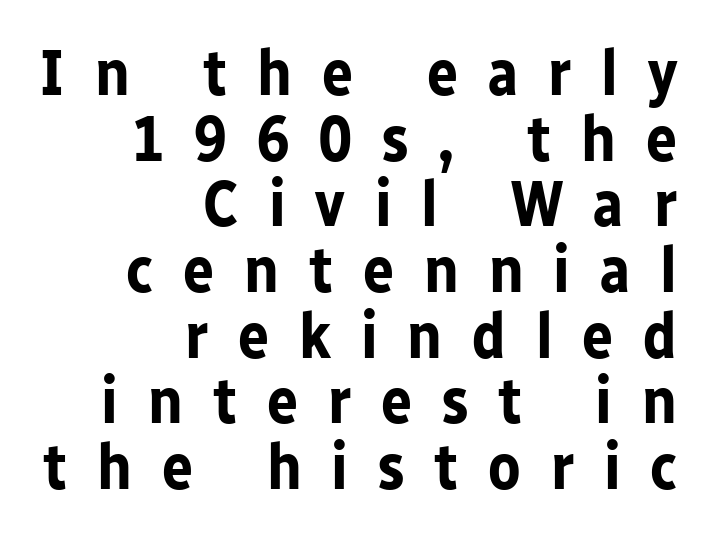
Q: Is the text bold? A: Yes.
Q: Is the text italic (slanted)? A: No, it is upright.
Q: Is the typeface a serif or a sans-serif typeface? A: Sans-serif.
Q: Is the text underlined? A: No.
Q: How is the paragraph aligned? A: Right-aligned.
Q: Is the spacing between letters normal or unusually wide? A: Unusually wide.
Q: Is the spacing between lines tight, normal or loose? A: Tight.
Q: Width (condensed, normal, or wide)? A: Normal.
Q: Stroke contrast? A: Low.
Q: x-height? A: Medium.
Q: Monospaced? A: No.
